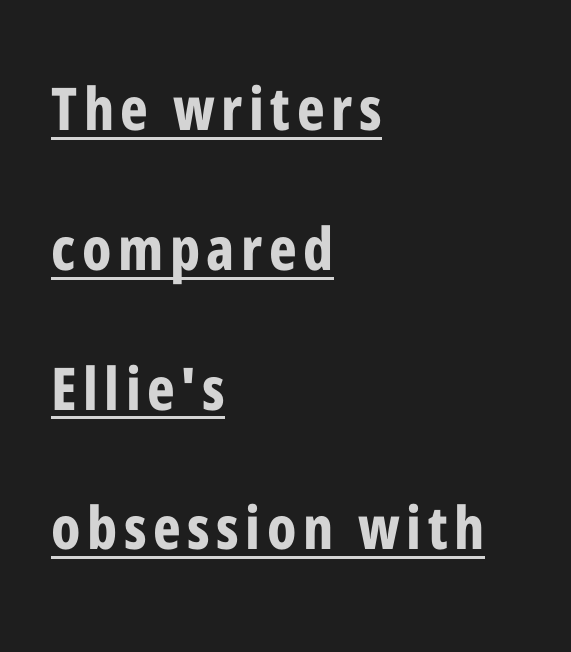
Notice how a bar underscores the lettering throughout. The axis of the letterforms is exactly vertical. Is this a sans? Yes — the strokes have no serifs. A typesetter would call this proportional, since set widths differ per character.
